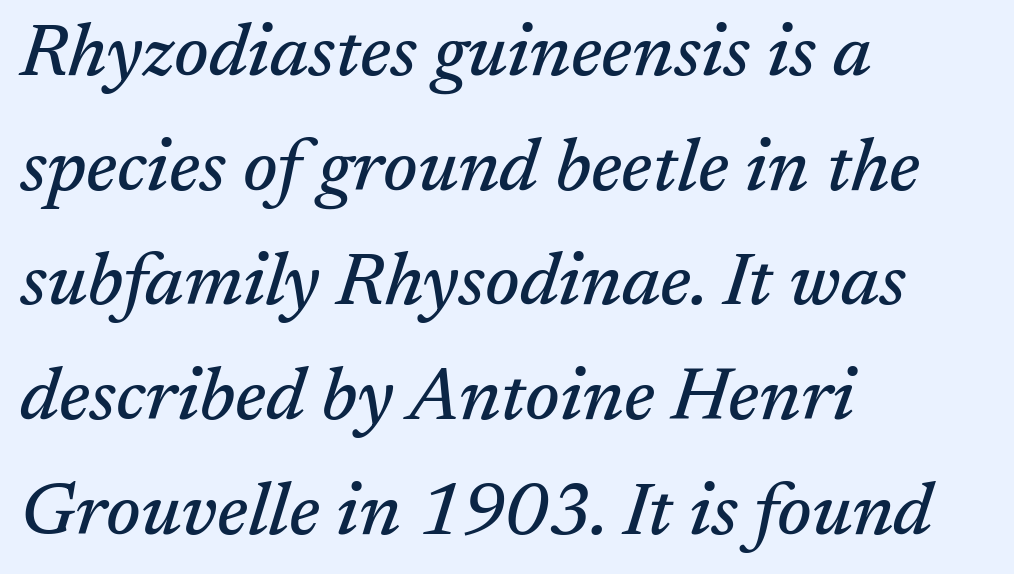
Q: Is the text italic (slanted)? A: Yes, it leans right by about 17 degrees.
Q: Is the typeface a serif or a sans-serif typeface? A: Serif.
Q: Is the text underlined? A: No.
Q: How is the paragraph aligned? A: Left-aligned.
Q: Is the spacing between letters normal or unusually wide? A: Normal.
Q: Is the spacing between lines tight, normal or loose? A: Normal.
Q: Width (condensed, normal, or wide)? A: Normal.
Q: Stroke contrast? A: Medium.
Q: x-height? A: Medium.
Q: Monospaced? A: No.
